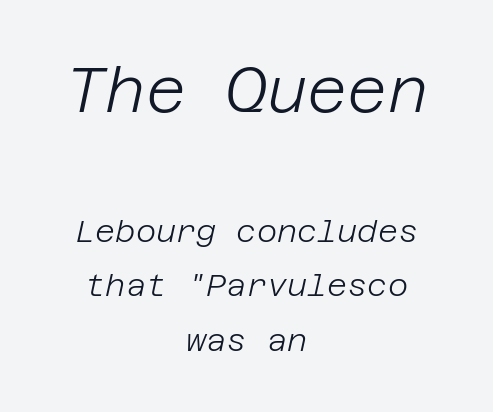
The image shows 62 px light type, italic (leaning right); set centered, line spacing 1.76x, normal letter spacing, not underlined; the first (top) block is 2.0x larger; low stroke contrast and a large x-height.
